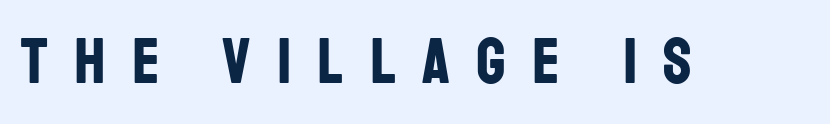
The image shows 65 px bold, condensed sans-serif type, upright; set unusually wide letter spacing (+0.41 em), not underlined; low stroke contrast and a large x-height.
